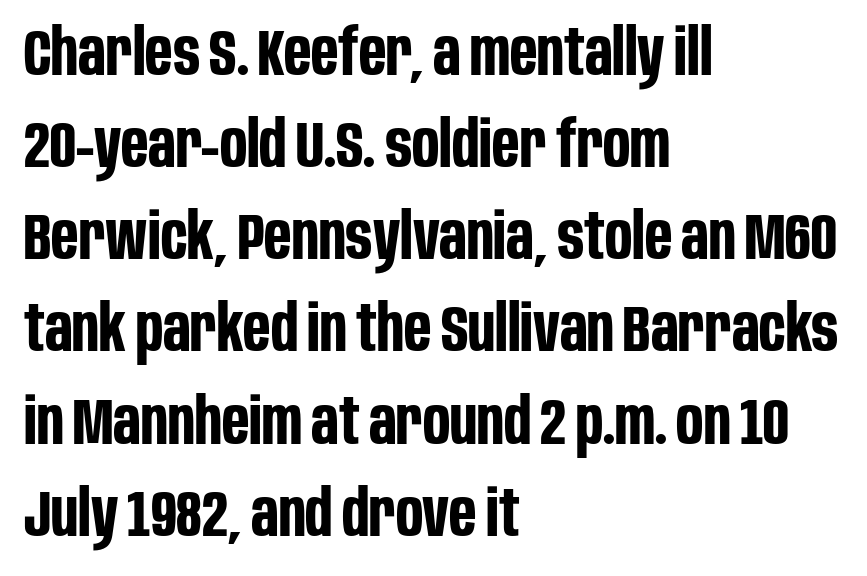
{"serif": "no", "italic": "no", "bold": "yes", "weight": "bold", "width": "condensed", "stroke_contrast": "low", "x_height": "large", "monospaced": "no", "underline": "no", "align": "left", "line_spacing": "normal", "line_spacing_ratio": 1.44, "letter_spacing": "normal", "letter_spacing_em": 0.0, "glyph_px": 64}
